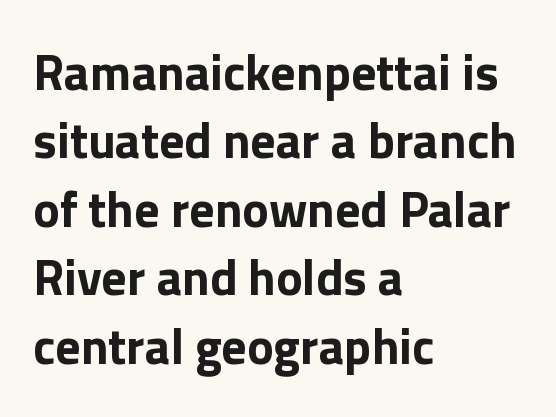
This sample has the flowing, uneven cadence of proportional lettering. The lines are quadded left. Thick stems and heavy bowls — unmistakably bold. Caption: standard tracking, unaltered. Font category for this specimen: sans-serif. Descenders are the only things crossing below the line.
